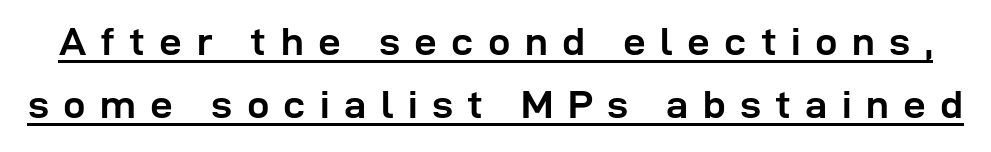
Q: Is the text bold? A: Yes.
Q: Is the text italic (slanted)? A: No, it is upright.
Q: Is the typeface a serif or a sans-serif typeface? A: Sans-serif.
Q: Is the text underlined? A: Yes.
Q: Is the spacing between letters normal or unusually wide? A: Unusually wide.
Q: Is the spacing between lines tight, normal or loose? A: Normal.
Q: Width (condensed, normal, or wide)? A: Normal.
Q: Stroke contrast? A: Low.
Q: x-height? A: Medium.
Q: Monospaced? A: No.
